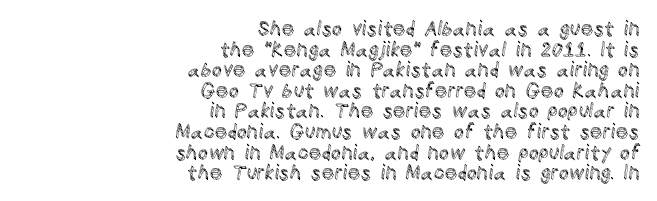
{"underline": "no", "align": "right", "line_spacing": "tight", "line_spacing_ratio": 1.03, "letter_spacing": "normal", "letter_spacing_em": 0.0, "glyph_px": 20}
